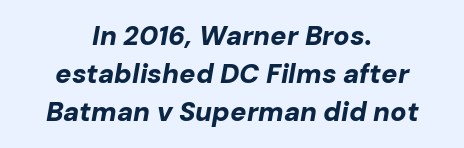
{"italic": "yes", "lean": "right", "slant_degrees": 10, "bold": "yes", "underline": "no", "align": "center", "line_spacing": "normal", "line_spacing_ratio": 1.4, "letter_spacing": "normal", "letter_spacing_em": 0.0, "glyph_px": 27}
